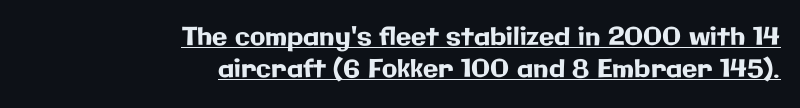
Q: Is the text italic (slanted)? A: No, it is upright.
Q: Is the text underlined? A: Yes.
Q: How is the paragraph aligned? A: Right-aligned.
Q: Is the spacing between letters normal or unusually wide? A: Normal.
Q: Is the spacing between lines tight, normal or loose? A: Normal.
